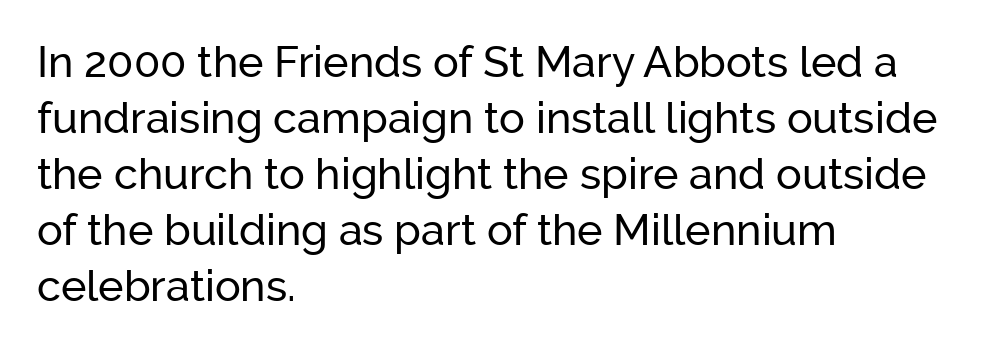
Q: Is the text italic (slanted)? A: No, it is upright.
Q: Is the typeface a serif or a sans-serif typeface? A: Sans-serif.
Q: Is the text underlined? A: No.
Q: How is the paragraph aligned? A: Left-aligned.
Q: Is the spacing between letters normal or unusually wide? A: Normal.
Q: Is the spacing between lines tight, normal or loose? A: Normal.
Q: Width (condensed, normal, or wide)? A: Normal.
Q: Stroke contrast? A: Low.
Q: x-height? A: Medium.
Q: Monospaced? A: No.
